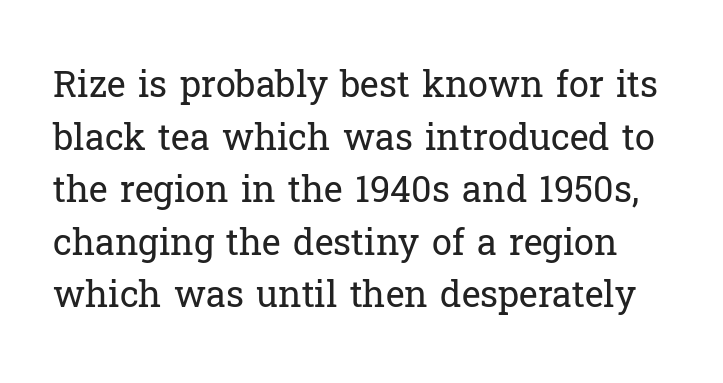
The image shows 36 px regular-weight serif type, upright; set normal line spacing (1.46x), normal letter spacing, not underlined; low stroke contrast and a medium x-height.
